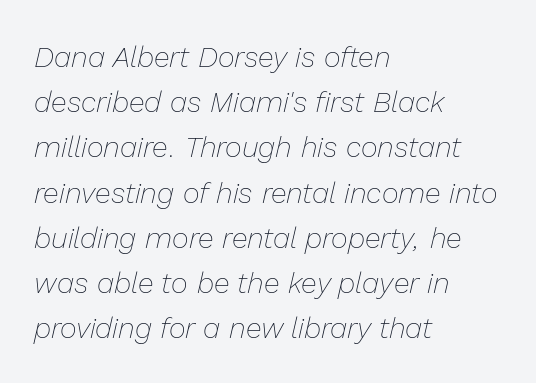
{"italic": "yes", "lean": "right", "slant_degrees": 13, "bold": "no", "weight": "thin", "width": "normal", "stroke_contrast": "low", "x_height": "medium", "monospaced": "no", "underline": "no", "align": "left", "line_spacing": "normal", "line_spacing_ratio": 1.56, "letter_spacing": "normal", "letter_spacing_em": 0.0, "glyph_px": 29}
